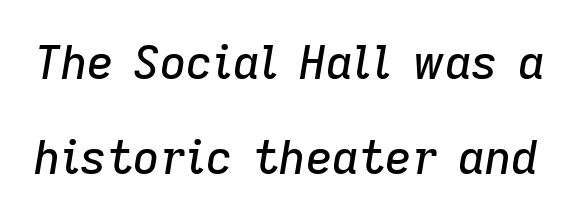
The image shows 46 px text type, italic (leaning right); set loose line spacing (2.06x), normal letter spacing, not underlined; low stroke contrast and a medium x-height.
